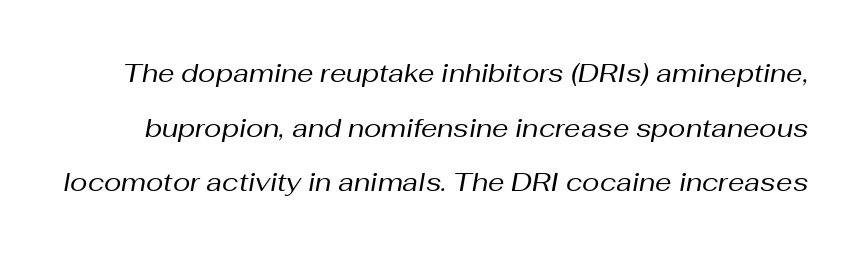
The image shows 26 px text type, italic (leaning right); set loose line spacing (2.1x), normal letter spacing, not underlined.
